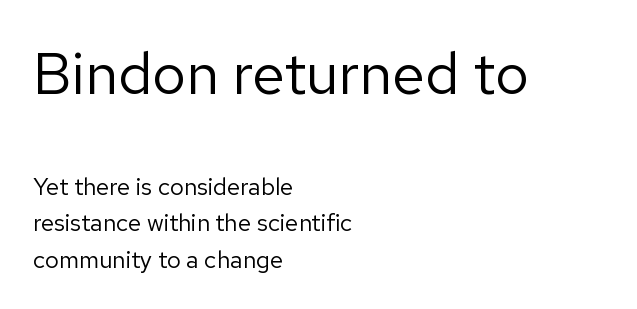
Q: Is the text bold? A: No.
Q: Is the text italic (slanted)? A: No, it is upright.
Q: Is the typeface a serif or a sans-serif typeface? A: Sans-serif.
Q: Is the text underlined? A: No.
Q: How is the paragraph aligned? A: Left-aligned.
Q: Is the spacing between letters normal or unusually wide? A: Normal.
Q: Is the spacing between lines tight, normal or loose? A: Normal.
Q: Which block of text is set in a larger size, the first (top) or the second (bottom)? A: The first (top) one.
Q: Width (condensed, normal, or wide)? A: Normal.
Q: Stroke contrast? A: Low.
Q: x-height? A: Medium.
Q: Monospaced? A: No.
